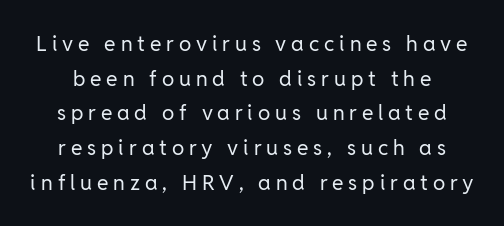
{"italic": "no", "bold": "no", "underline": "no", "line_spacing": "normal", "line_spacing_ratio": 1.65, "letter_spacing": "wide", "letter_spacing_em": 0.23, "glyph_px": 21}
